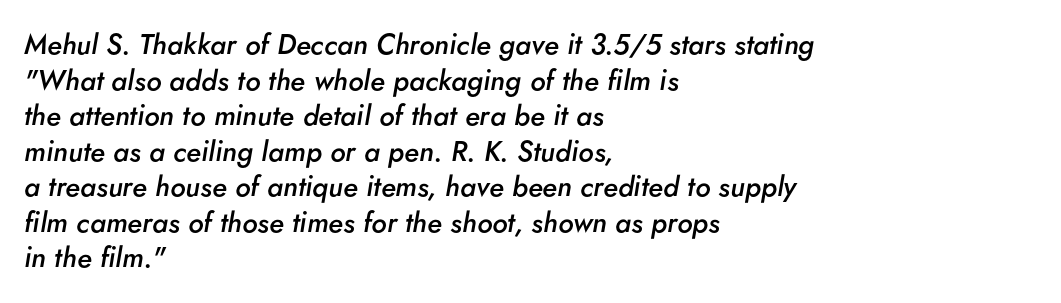
Does the lettering tilt? It does — this is italic. As a designer I'd log this as weight 600, semibold. Horizontal alignment here is leftward, the default for most running prose. The words here are not underlined.
